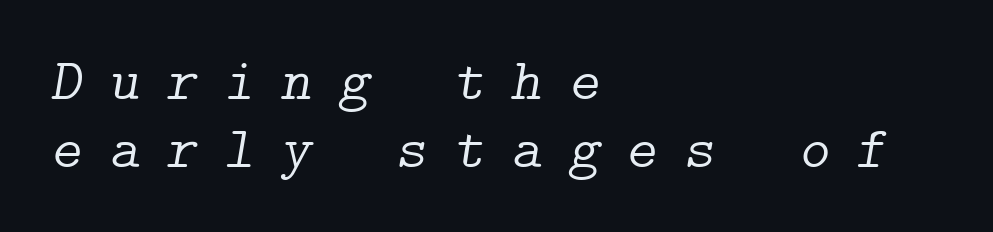
Rule under the text: the space is simply empty. The passage is arranged the way most books set body copy — flush left. The line texture is sparse and dotted thanks to wide tracking. You can tell it's italic because the verticals aren't actually vertical. Serif or sans? Serif — the stroke terminals have little feet.
